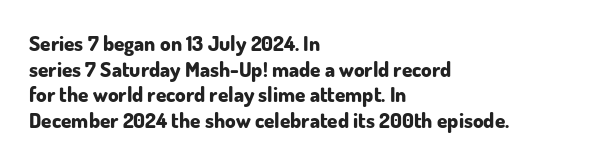
The image shows 21 px bold type, upright; set left-aligned, line spacing 1.22x, normal letter spacing, not underlined.
